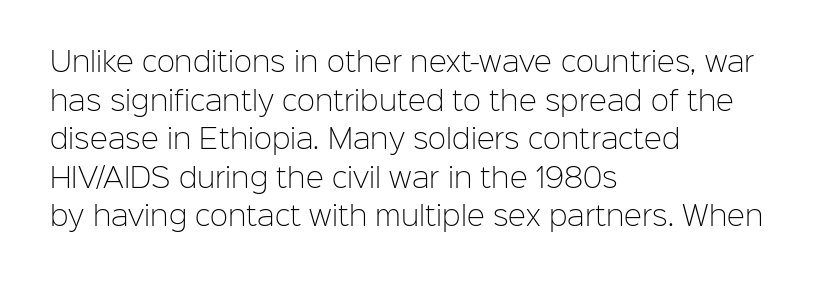
Q: Is the text bold? A: No.
Q: Is the text italic (slanted)? A: No, it is upright.
Q: Is the text underlined? A: No.
Q: How is the paragraph aligned? A: Left-aligned.
Q: Is the spacing between letters normal or unusually wide? A: Normal.
Q: Is the spacing between lines tight, normal or loose? A: Normal.
